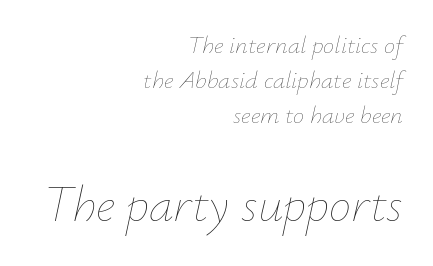
{"italic": "yes", "lean": "right", "slant_degrees": 12, "bold": "no", "weight": "thin", "width": "normal", "stroke_contrast": "low", "x_height": "small", "monospaced": "no", "underline": "no", "align": "right", "line_spacing": "normal", "line_spacing_ratio": 1.4, "letter_spacing": "normal", "letter_spacing_em": 0.0, "larger_block": "second", "size_ratio": 2.0, "glyph_px": 50}
